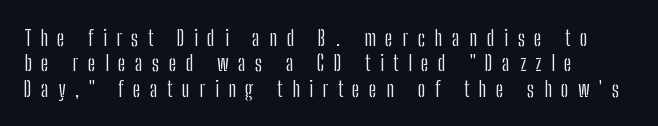
The image shows 22 px text type, upright; set left-aligned, tight line spacing (1.15x), unusually wide letter spacing (+0.43 em), not underlined.
